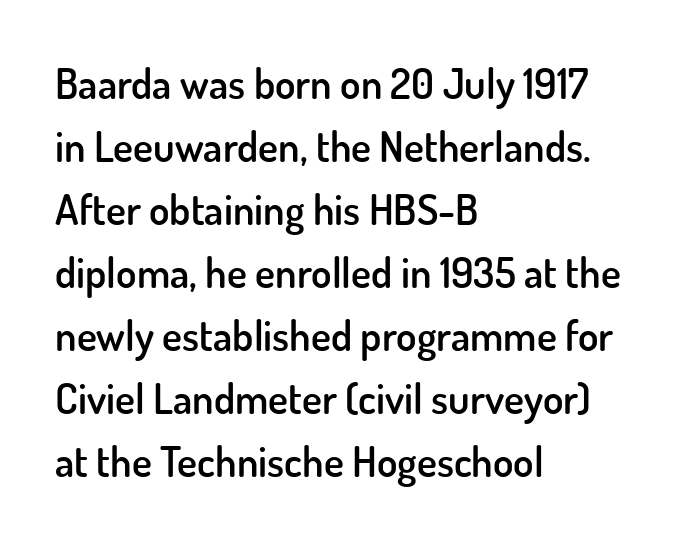
{"serif": "no", "italic": "no", "bold": "semi", "weight": "semibold", "width": "normal", "stroke_contrast": "low", "x_height": "small", "monospaced": "no", "underline": "no", "align": "left", "line_spacing": "normal", "line_spacing_ratio": 1.5, "letter_spacing": "normal", "letter_spacing_em": 0.0, "glyph_px": 42}
